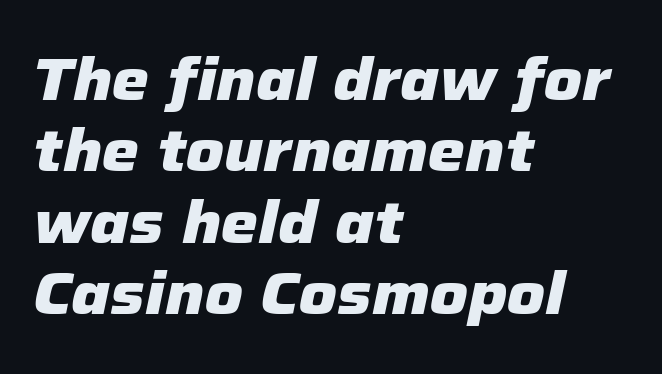
These lines are rendered in a variable-pitch font. The glyphs look as if they've been sheared to an angle. Check under the words: just untouched page. Compared with an ordinary text face, these strokes are far heavier — a full bold.
